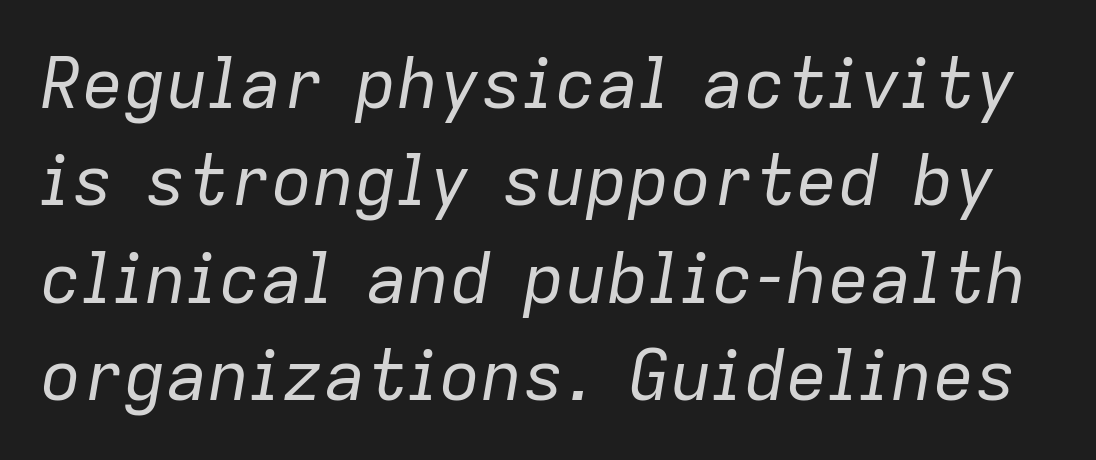
Short note: letters normally spaced. Anything drawn beneath the words? Only blank space. No heavy texture on the line: the type isn't bold. The typography opts for an oblique posture over an upright one. Proportional: the letters do not fall into vertical columns.
